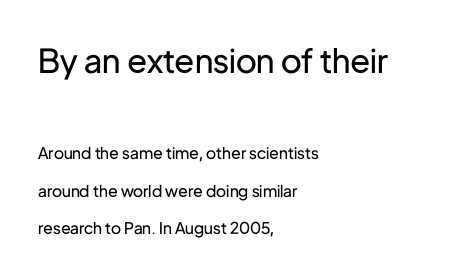
{"serif": "no", "italic": "no", "bold": "no", "weight": "regular", "width": "normal", "stroke_contrast": "low", "x_height": "medium", "monospaced": "no", "underline": "no", "align": "left", "line_spacing": "loose", "line_spacing_ratio": 2.35, "letter_spacing": "normal", "letter_spacing_em": 0.0, "larger_block": "first", "size_ratio": 2.06, "glyph_px": 33}
